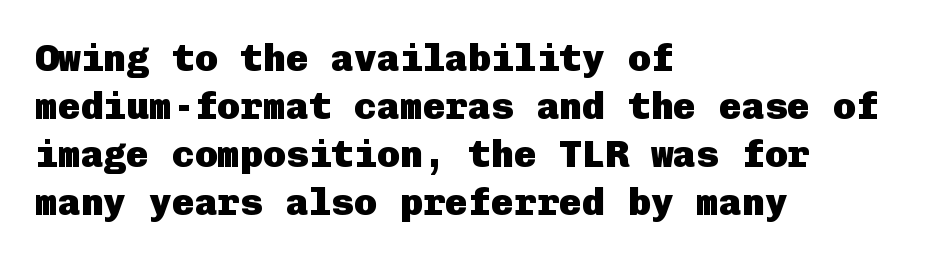
The image shows 38 px heavy sans-serif type, upright; set left-aligned, normal line spacing (1.26x), normal letter spacing, not underlined; low stroke contrast and a medium x-height.
